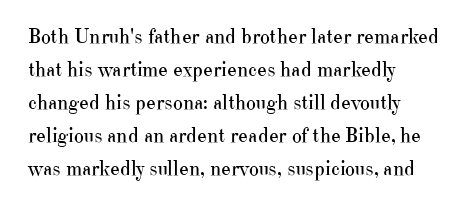
{"italic": "no", "bold": "no", "underline": "no", "align": "left", "line_spacing": "normal", "line_spacing_ratio": 1.57, "letter_spacing": "normal", "letter_spacing_em": 0.0, "glyph_px": 21}
